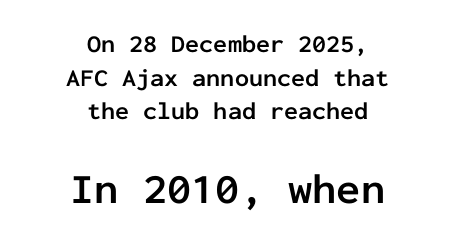
The image shows 43 px semibold sans-serif type, upright, monospaced; set centered, normal line spacing (1.35x), normal letter spacing, not underlined; the second (bottom) block is 1.72x larger; low stroke contrast and a medium x-height.
